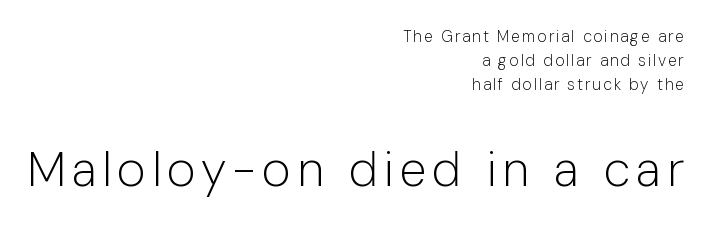
{"serif": "no", "italic": "no", "bold": "no", "weight": "light", "width": "normal", "stroke_contrast": "low", "x_height": "medium", "monospaced": "no", "underline": "no", "align": "right", "line_spacing": "normal", "line_spacing_ratio": 1.5, "larger_block": "second", "size_ratio": 3.06, "glyph_px": 49}
